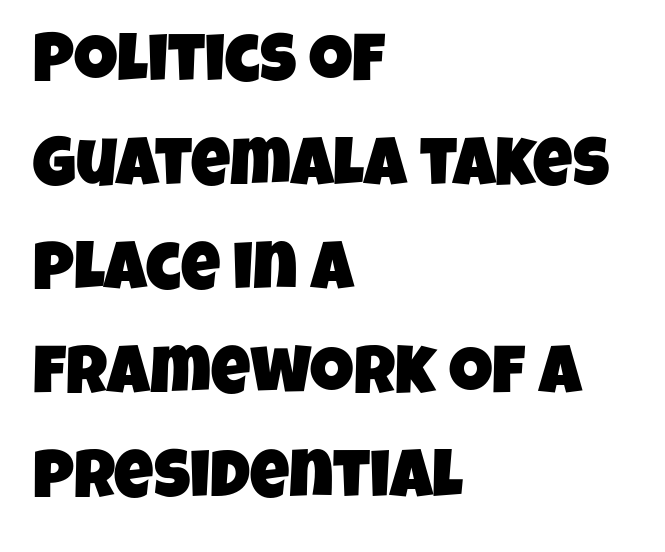
The image shows 68 px condensed sans-serif type; set left-aligned, normal line spacing (1.53x), normal letter spacing, not underlined; low stroke contrast and a large x-height.
